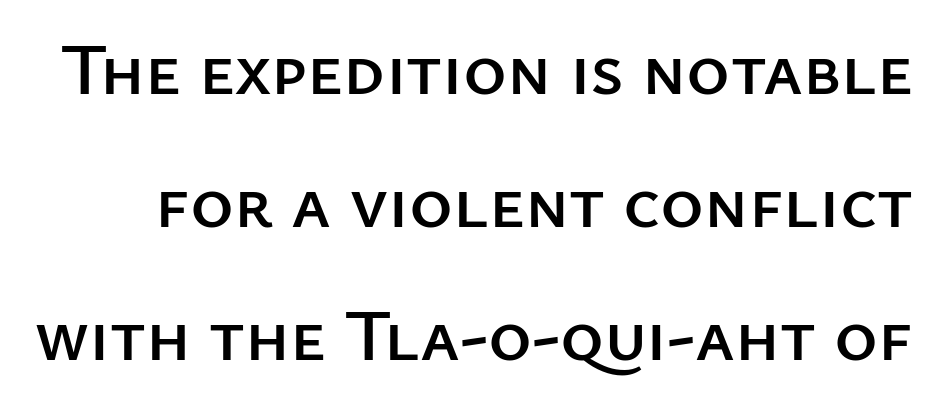
The image shows 74 px sans-serif type, upright; set line spacing 1.8x, normal letter spacing, not underlined; low stroke contrast and a medium x-height.
